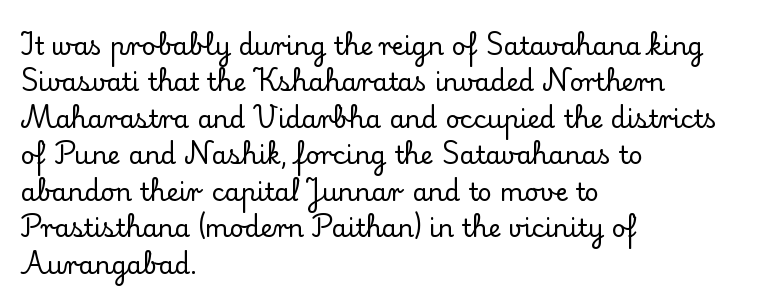
Q: Is the text italic (slanted)? A: No, it is upright.
Q: Is the text underlined? A: No.
Q: How is the paragraph aligned? A: Left-aligned.
Q: Is the spacing between letters normal or unusually wide? A: Normal.
Q: Is the spacing between lines tight, normal or loose? A: Normal.
